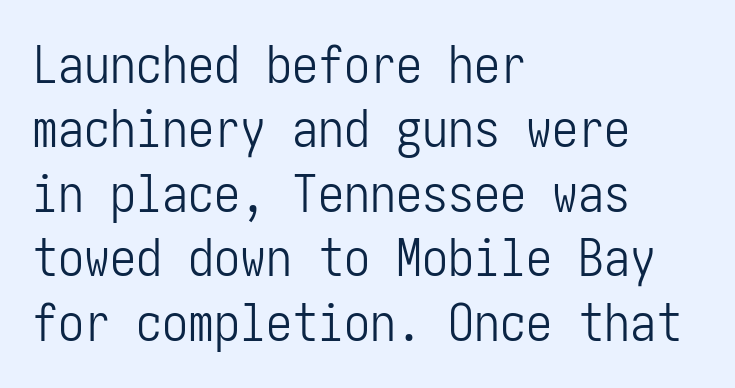
Leftover space on each line is placed entirely after the last word. No heavy texture on the line: the type isn't bold. When letters stand straight like this, we call the style roman or upright. A typesetter would label this face a sans. A clean baseline with only descenders dipping below it.
